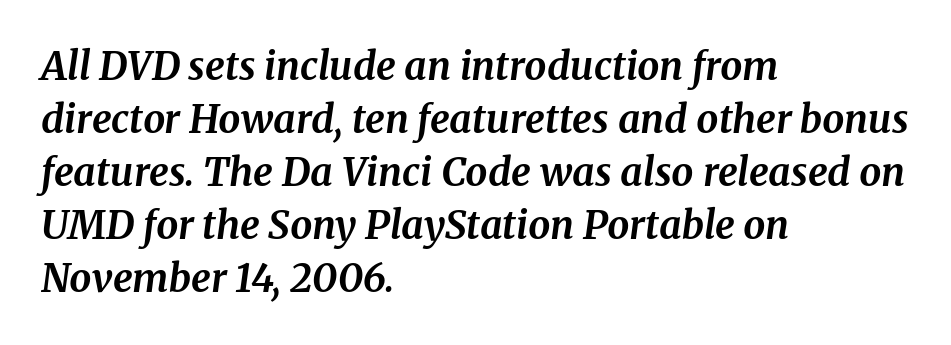
Q: Is the text bold? A: Yes.
Q: Is the text italic (slanted)? A: Yes, it leans right by about 8 degrees.
Q: Is the typeface a serif or a sans-serif typeface? A: Serif.
Q: Is the text underlined? A: No.
Q: How is the paragraph aligned? A: Left-aligned.
Q: Is the spacing between letters normal or unusually wide? A: Normal.
Q: Is the spacing between lines tight, normal or loose? A: Normal.
Q: Width (condensed, normal, or wide)? A: Normal.
Q: Stroke contrast? A: Medium.
Q: x-height? A: Medium.
Q: Monospaced? A: No.
